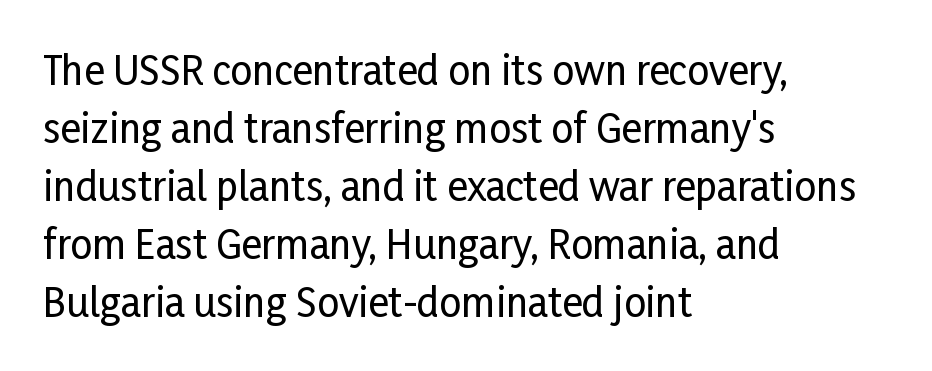
{"serif": "no", "italic": "no", "width": "condensed", "stroke_contrast": "low", "x_height": "medium", "monospaced": "no", "underline": "no", "align": "left", "line_spacing": "normal", "line_spacing_ratio": 1.49, "letter_spacing": "normal", "letter_spacing_em": 0.0, "glyph_px": 39}
